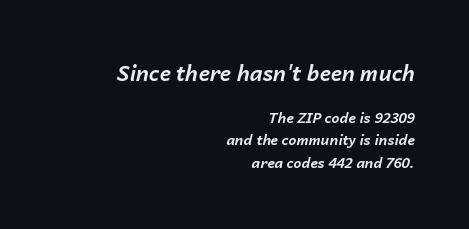
Q: Is the text bold? A: Yes.
Q: Is the text italic (slanted)? A: Yes, it leans right by about 14 degrees.
Q: Is the text underlined? A: No.
Q: How is the paragraph aligned? A: Right-aligned.
Q: Is the spacing between letters normal or unusually wide? A: Normal.
Q: Is the spacing between lines tight, normal or loose? A: Normal.
Q: Which block of text is set in a larger size, the first (top) or the second (bottom)? A: The first (top) one.
